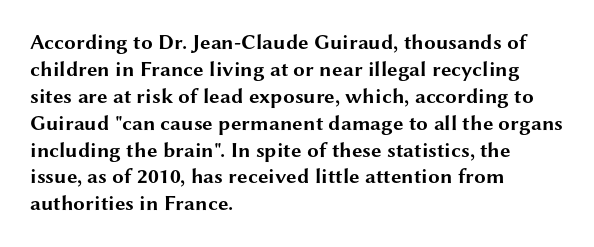
The image shows 21 px bold type, upright; set left-aligned, normal line spacing (1.28x), normal letter spacing, not underlined.
